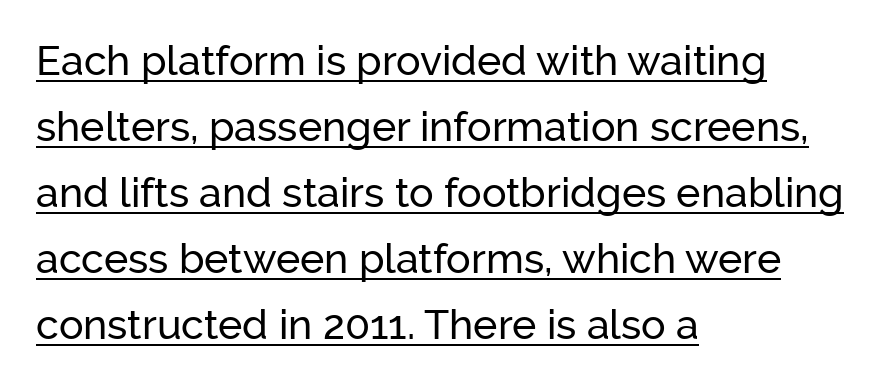
The image shows 41 px sans-serif type, upright; set left-aligned, normal line spacing (1.61x), normal letter spacing, underlined; low stroke contrast and a medium x-height.
